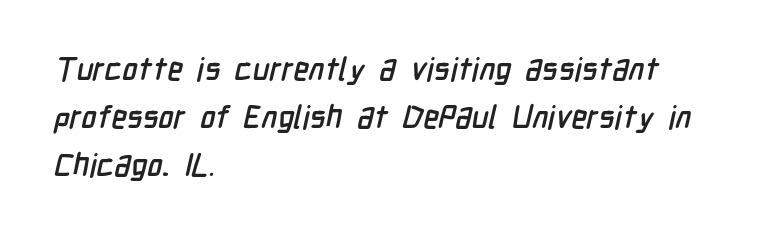
Q: Is the typeface a serif or a sans-serif typeface? A: Sans-serif.
Q: Is the text underlined? A: No.
Q: How is the paragraph aligned? A: Left-aligned.
Q: Is the spacing between letters normal or unusually wide? A: Normal.
Q: Is the spacing between lines tight, normal or loose? A: Normal.
Q: Width (condensed, normal, or wide)? A: Condensed.
Q: Stroke contrast? A: Low.
Q: x-height? A: Medium.
Q: Monospaced? A: No.
